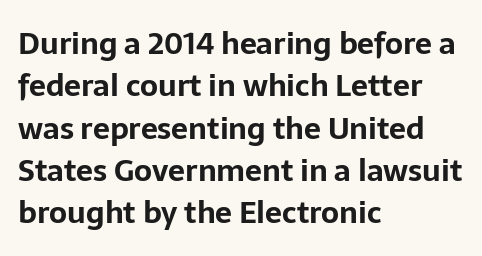
{"serif": "no", "italic": "no", "bold": "yes", "weight": "bold", "width": "normal", "stroke_contrast": "low", "x_height": "medium", "monospaced": "no", "underline": "no", "align": "left", "line_spacing": "normal", "line_spacing_ratio": 1.41, "letter_spacing": "normal", "letter_spacing_em": 0.0, "glyph_px": 30}
